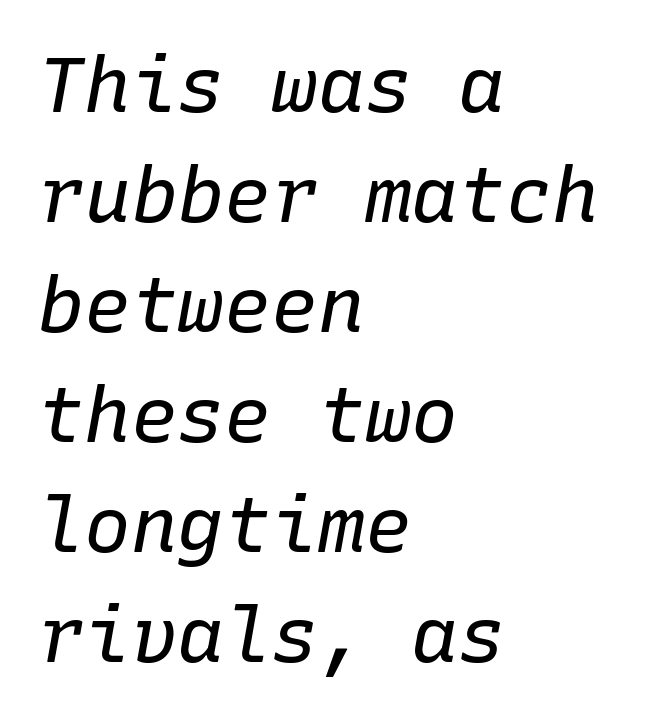
{"italic": "yes", "lean": "right", "slant_degrees": 10, "bold": "no", "weight": "regular", "width": "normal", "stroke_contrast": "low", "x_height": "medium", "monospaced": "yes", "underline": "no", "align": "left", "line_spacing": "normal", "line_spacing_ratio": 1.41, "letter_spacing": "normal", "letter_spacing_em": 0.0, "glyph_px": 78}
